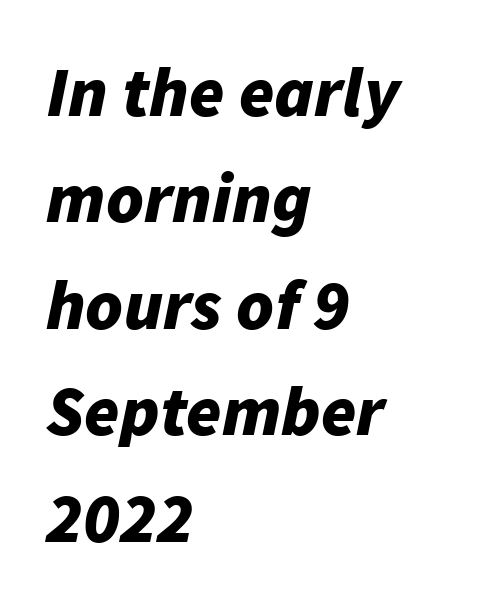
The image shows 71 px bold type, italic (leaning right); set left-aligned, normal line spacing (1.5x), normal letter spacing, not underlined; low stroke contrast and a medium x-height.
